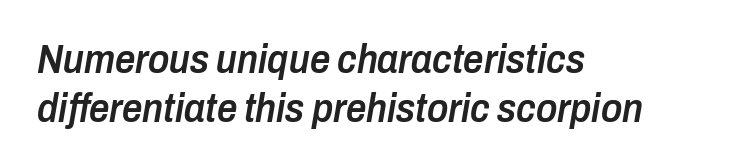
{"italic": "yes", "lean": "right", "slant_degrees": 10, "bold": "semi", "weight": "semibold", "width": "condensed", "stroke_contrast": "low", "x_height": "medium", "monospaced": "no", "underline": "no", "align": "left", "line_spacing_ratio": 1.22, "letter_spacing": "normal", "letter_spacing_em": 0.0, "glyph_px": 40}
